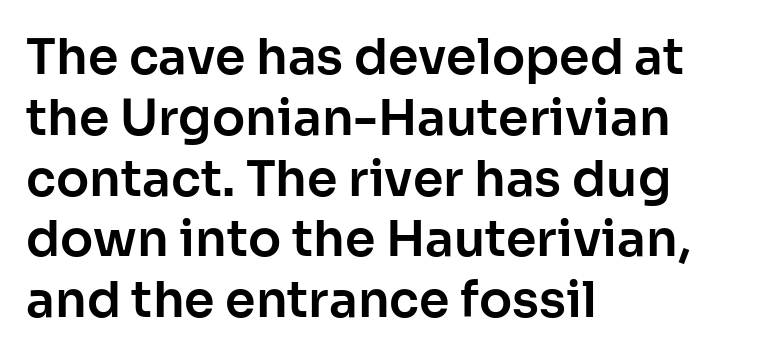
Q: Is the text italic (slanted)? A: No, it is upright.
Q: Is the typeface a serif or a sans-serif typeface? A: Sans-serif.
Q: Is the text underlined? A: No.
Q: How is the paragraph aligned? A: Left-aligned.
Q: Is the spacing between letters normal or unusually wide? A: Normal.
Q: Width (condensed, normal, or wide)? A: Normal.
Q: Stroke contrast? A: Low.
Q: x-height? A: Medium.
Q: Monospaced? A: No.
